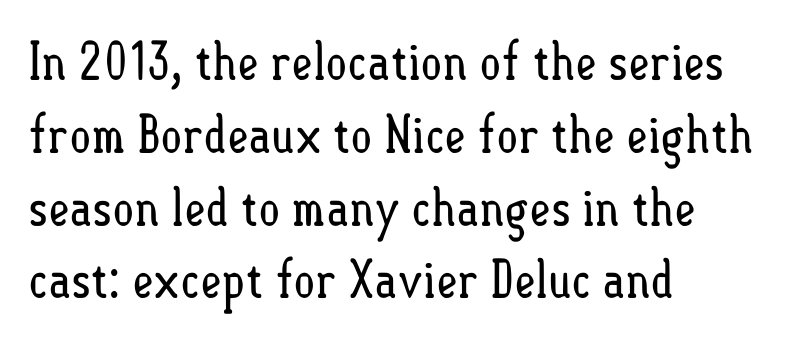
This rendering leaves character spacing at its baseline value. Interline gaps are of average width in this sample. Ink coverage per letter is moderate at most. No italicization has been applied; the sample stays upright.
